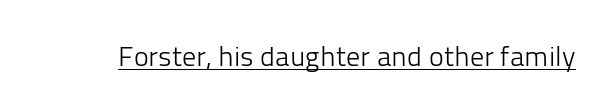
The image shows 28 px light sans-serif type, upright; set normal letter spacing, underlined; low stroke contrast and a medium x-height.
